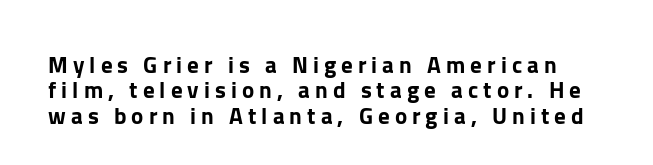
The image shows 23 px text type, upright; set tight line spacing (1.1x), unusually wide letter spacing (+0.22 em), not underlined.
